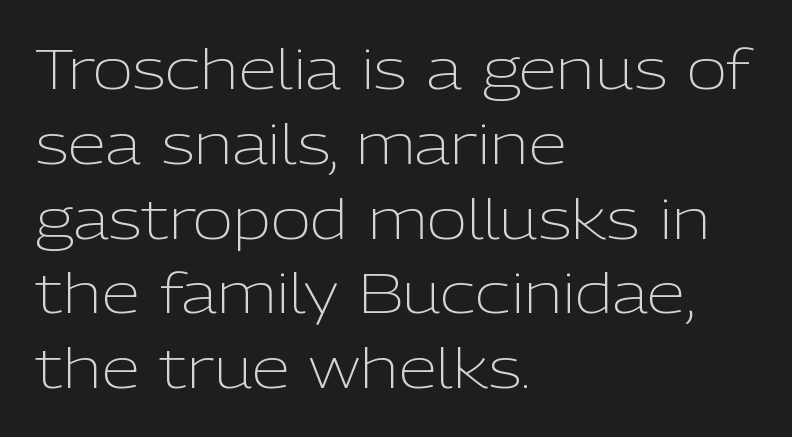
{"serif": "no", "italic": "no", "bold": "no", "weight": "light", "width": "normal", "stroke_contrast": "low", "x_height": "medium", "monospaced": "no", "underline": "no", "align": "left", "line_spacing": "normal", "line_spacing_ratio": 1.36, "letter_spacing": "normal", "letter_spacing_em": 0.0, "glyph_px": 55}
